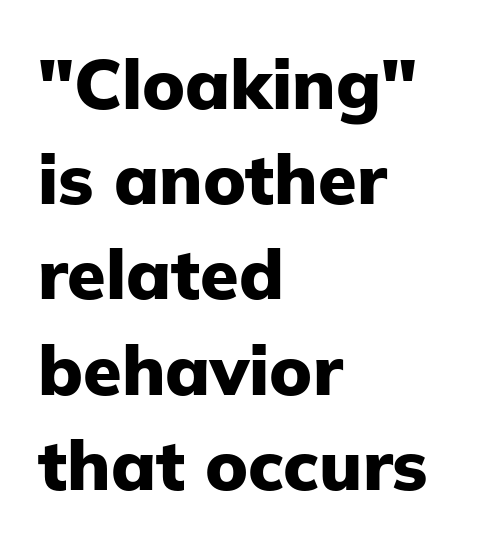
Notice how the passage keeps a crisp vertical edge on the left only. Characters remain perfectly vertical along every line. Each letter keeps its own natural width here, so spacing adapts to shape. To sum up the face: it is a sans, with no serifs. Descenders are the only things crossing below the line.
